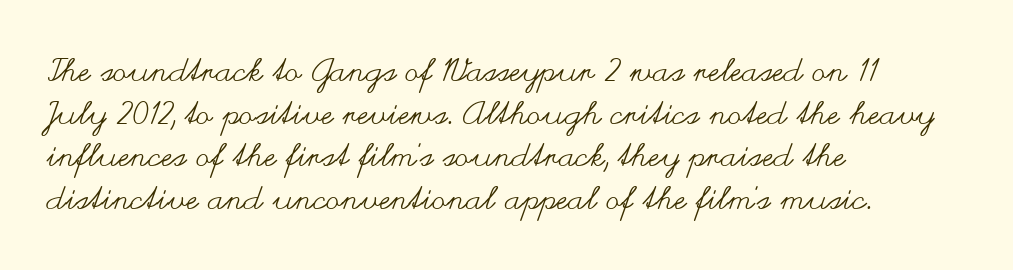
{"bold": "no", "weight": "regular", "width": "wide", "stroke_contrast": "medium", "x_height": "small", "monospaced": "no", "underline": "no", "align": "left", "line_spacing": "normal", "line_spacing_ratio": 1.33, "letter_spacing": "normal", "letter_spacing_em": 0.0, "glyph_px": 32}
